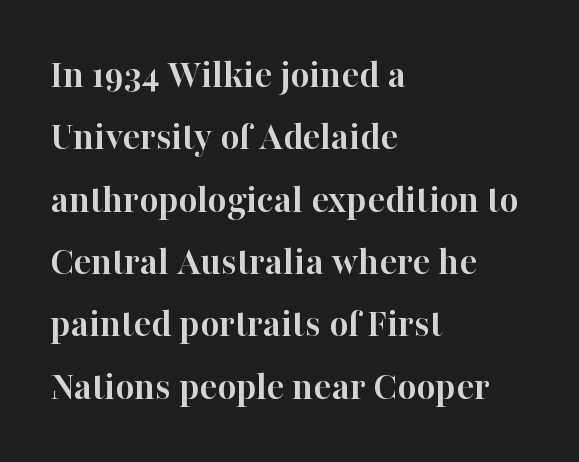
Q: Is the text bold? A: Yes.
Q: Is the text italic (slanted)? A: No, it is upright.
Q: Is the typeface a serif or a sans-serif typeface? A: Serif.
Q: Is the text underlined? A: No.
Q: How is the paragraph aligned? A: Left-aligned.
Q: Is the spacing between letters normal or unusually wide? A: Normal.
Q: Is the spacing between lines tight, normal or loose? A: Normal.
Q: Width (condensed, normal, or wide)? A: Normal.
Q: Stroke contrast? A: High.
Q: x-height? A: Medium.
Q: Monospaced? A: No.
